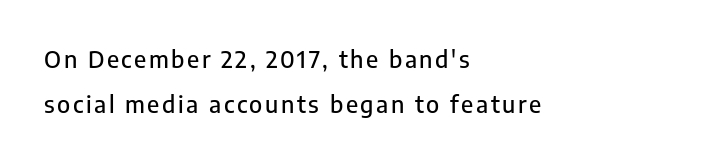
Q: Is the text italic (slanted)? A: No, it is upright.
Q: Is the text underlined? A: No.
Q: How is the paragraph aligned? A: Left-aligned.
Q: Is the spacing between lines tight, normal or loose? A: Loose.
